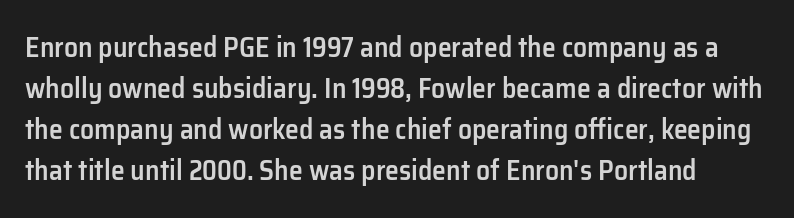
Q: Is the text bold? A: Semi-bold.
Q: Is the text italic (slanted)? A: No, it is upright.
Q: Is the typeface a serif or a sans-serif typeface? A: Sans-serif.
Q: Is the text underlined? A: No.
Q: Is the spacing between letters normal or unusually wide? A: Normal.
Q: Is the spacing between lines tight, normal or loose? A: Normal.
Q: Width (condensed, normal, or wide)? A: Normal.
Q: Stroke contrast? A: Low.
Q: x-height? A: Medium.
Q: Monospaced? A: No.
